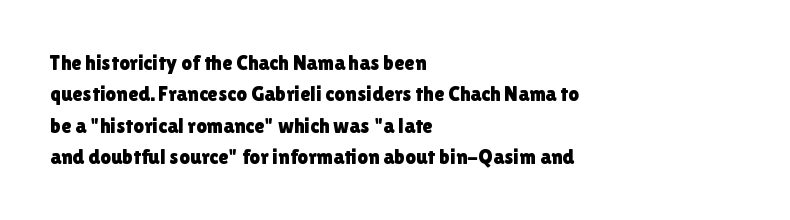
Q: Is the text italic (slanted)? A: No, it is upright.
Q: Is the text underlined? A: No.
Q: How is the paragraph aligned? A: Left-aligned.
Q: Is the spacing between letters normal or unusually wide? A: Normal.
Q: Is the spacing between lines tight, normal or loose? A: Normal.
